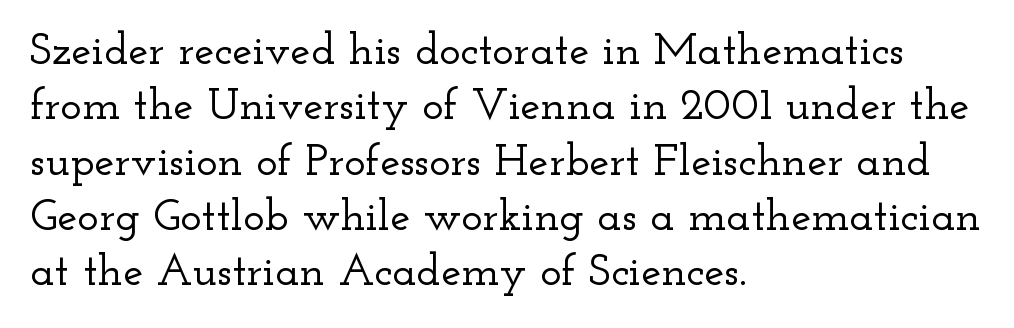
Honestly, the letter spacing is just normal — you wouldn't notice it. Plain, unruled lines of type. These lines are set flush left with a ragged right edge. Do the characters align in a grid? No, the font is proportional. Does the lettering tilt? It doesn't — this is upright. Check where the strokes stop: tiny serifs finish them off.
